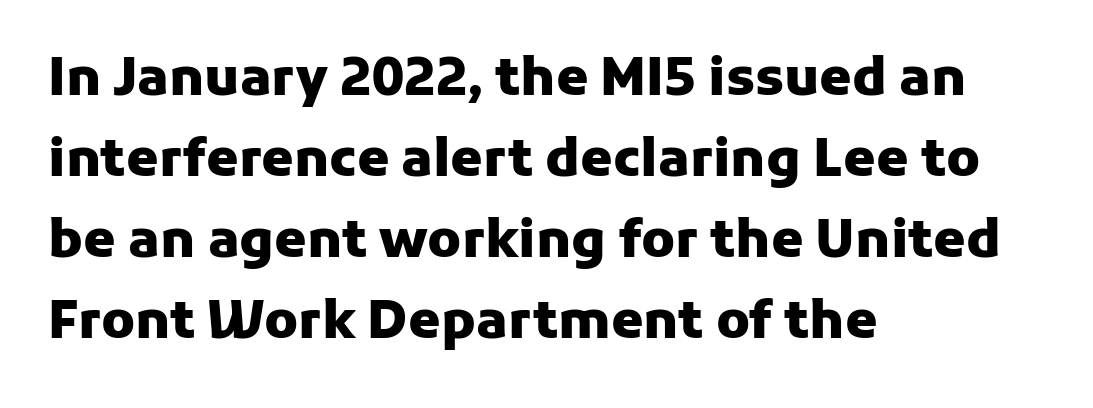
The image shows 52 px heavy sans-serif type, upright; set left-aligned, normal line spacing (1.56x), normal letter spacing, not underlined; low stroke contrast and a medium x-height.
